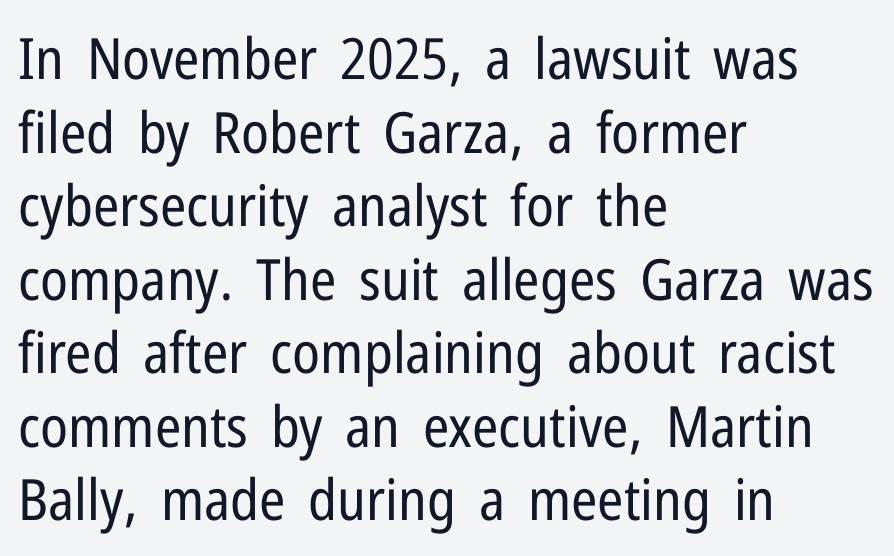
Q: Is the text bold? A: No.
Q: Is the text italic (slanted)? A: No, it is upright.
Q: Is the typeface a serif or a sans-serif typeface? A: Sans-serif.
Q: Is the text underlined? A: No.
Q: How is the paragraph aligned? A: Left-aligned.
Q: Is the spacing between letters normal or unusually wide? A: Normal.
Q: Is the spacing between lines tight, normal or loose? A: Normal.
Q: Width (condensed, normal, or wide)? A: Condensed.
Q: Stroke contrast? A: Low.
Q: x-height? A: Medium.
Q: Monospaced? A: No.
